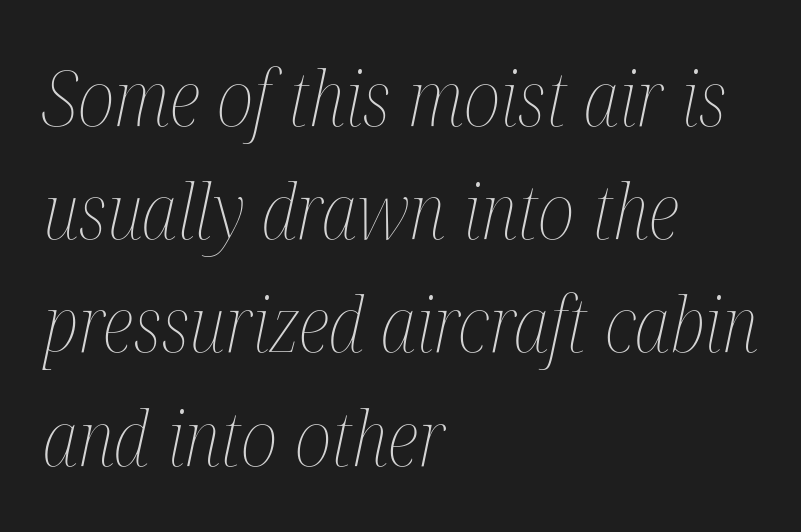
Stroke mass is kept to a normal reading level or below. Casual observation: everything's shoved over to the left. Character widths vary here, with narrow letters taking less room than wide ones. The face used here is rendered with its standard letterfit.
